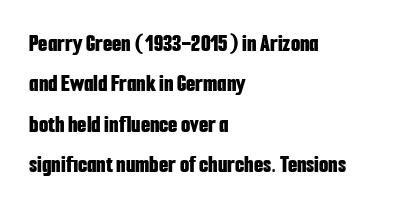
Students, observe: this is what conventionally led text looks like. If you drew a ruler down the left edge, every line would touch it. Thick stems and heavy bowls — unmistakably bold. The face used here is rendered with its standard letterfit. Nobody drew a line under any word here. If you drew a line through each stem, it would be perfectly vertical.
